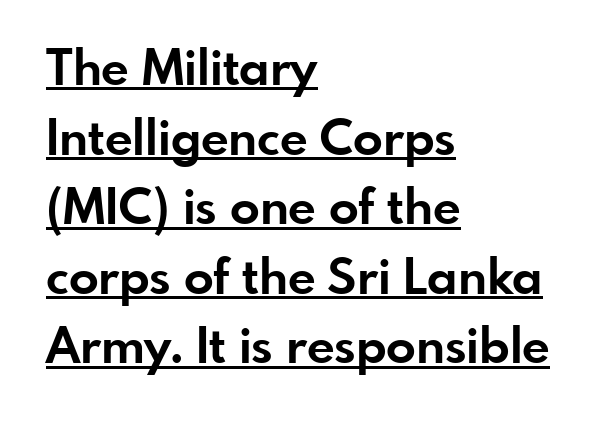
The image shows 49 px bold sans-serif type, upright; set left-aligned, normal line spacing (1.42x), normal letter spacing, underlined; low stroke contrast and a small x-height.
